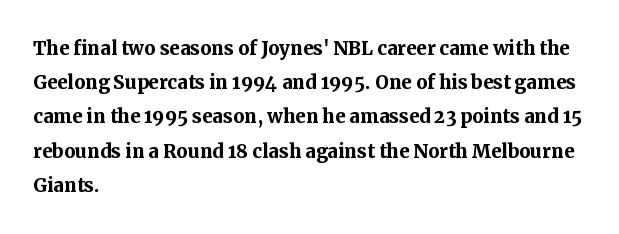
The lines in this sample share a left origin and differ only in where they stop. Summary of vertical rhythm: regular, with standard interline spacing. Italic: no, the glyphs are upright roman. The letterforms sit shoulder to shoulder at normal distance. Set as a true bold cut, around the 700 mark. The baseline area is clear.
